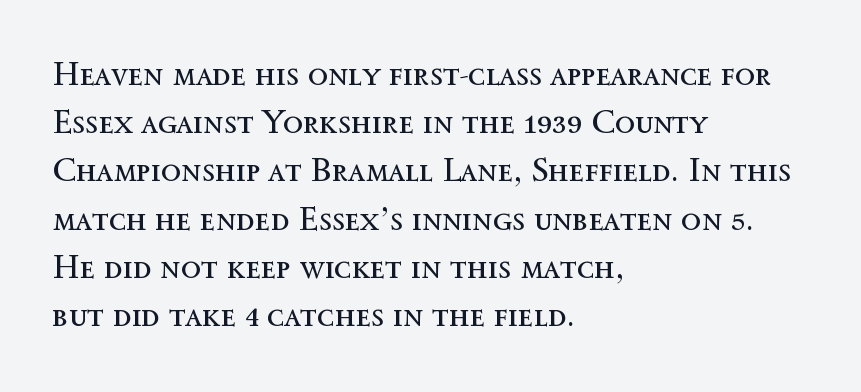
Weight: regular or lighter. The lines in this sample share a left origin and differ only in where they stop. Quick note: interline space is typical. Posture: vertical. Do the characters align in a grid? No, the font is proportional.
